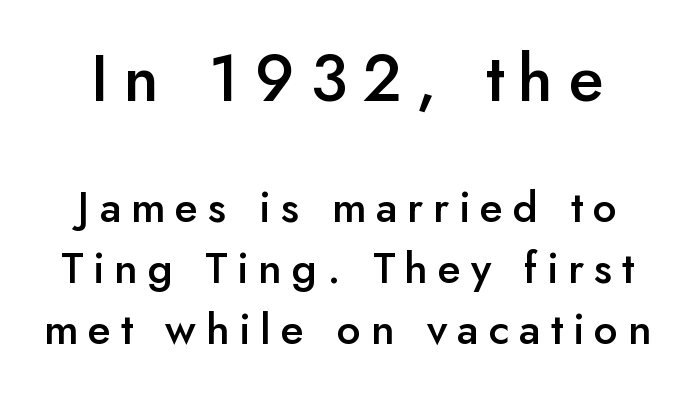
How would I describe the line gaps? Plain and ordinary. Characters follow at a spacing far wider than the type designer built in. Is this a sans? Yes — the strokes have no serifs. The rendering uses a semibold face; strokes are thickened but not to full bold.
